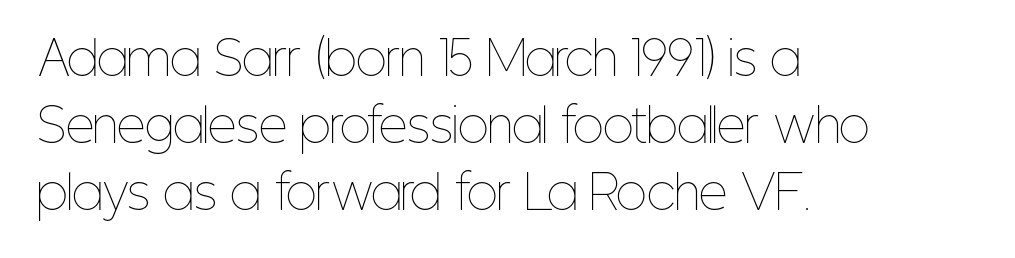
The image shows 45 px thin, condensed type, upright; set left-aligned, normal line spacing (1.49x), normal letter spacing, not underlined; low stroke contrast and a medium x-height.
